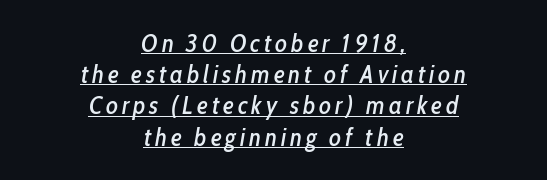
The image shows 25 px text type, italic (leaning right); set centered, normal line spacing (1.25x), underlined.
